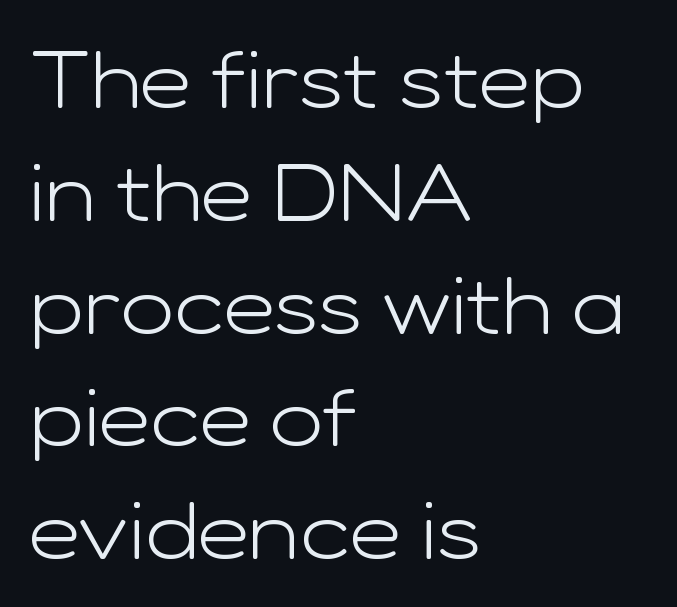
{"serif": "no", "italic": "no", "bold": "no", "weight": "light", "width": "wide", "stroke_contrast": "low", "x_height": "medium", "monospaced": "no", "underline": "no", "align": "left", "line_spacing": "normal", "line_spacing_ratio": 1.41, "letter_spacing": "normal", "letter_spacing_em": 0.0, "glyph_px": 80}
